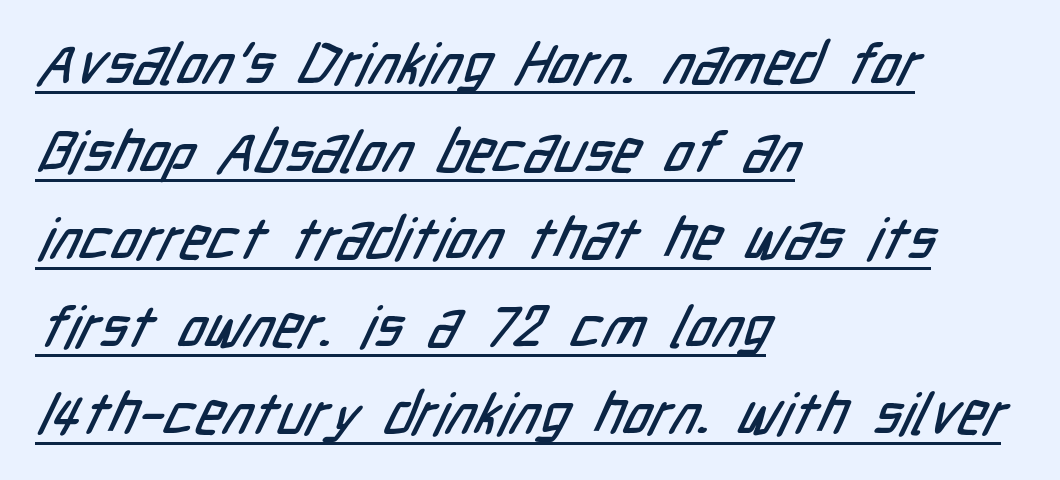
{"serif": "no", "width": "condensed", "stroke_contrast": "low", "x_height": "medium", "monospaced": "no", "underline": "yes", "align": "left", "line_spacing": "normal", "line_spacing_ratio": 1.51, "letter_spacing": "normal", "letter_spacing_em": 0.0, "glyph_px": 58}
